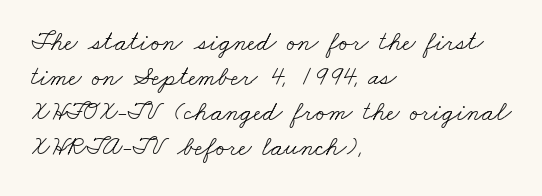
The image shows 27 px text type; set left-aligned, normal line spacing (1.3x), normal letter spacing, not underlined.
